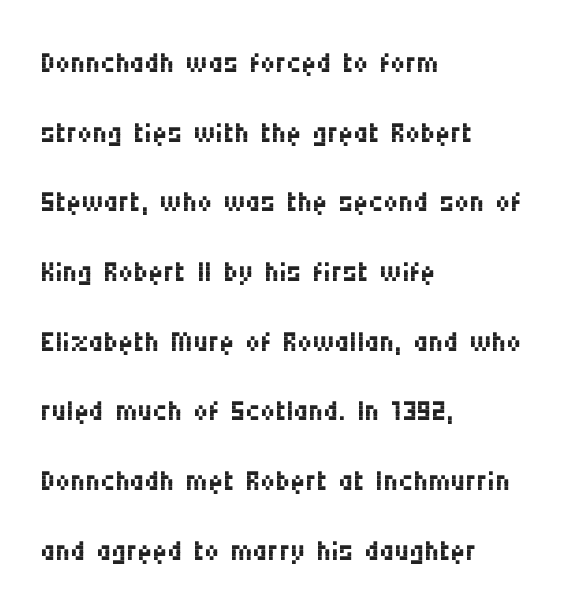
{"serif": "no", "italic": "no", "bold": "no", "weight": "regular", "width": "condensed", "stroke_contrast": "medium", "x_height": "large", "monospaced": "no", "underline": "no", "align": "left", "line_spacing": "normal", "line_spacing_ratio": 1.7, "letter_spacing": "normal", "letter_spacing_em": 0.0, "glyph_px": 41}
